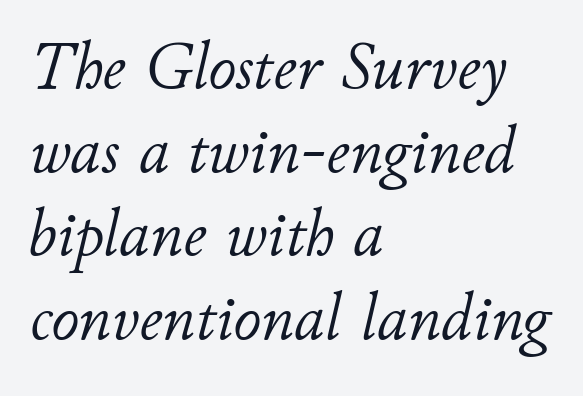
Q: Is the text bold? A: No.
Q: Is the text italic (slanted)? A: Yes, it leans right by about 11 degrees.
Q: Is the text underlined? A: No.
Q: How is the paragraph aligned? A: Left-aligned.
Q: Is the spacing between letters normal or unusually wide? A: Normal.
Q: Width (condensed, normal, or wide)? A: Normal.
Q: Stroke contrast? A: Low.
Q: x-height? A: Small.
Q: Monospaced? A: No.
